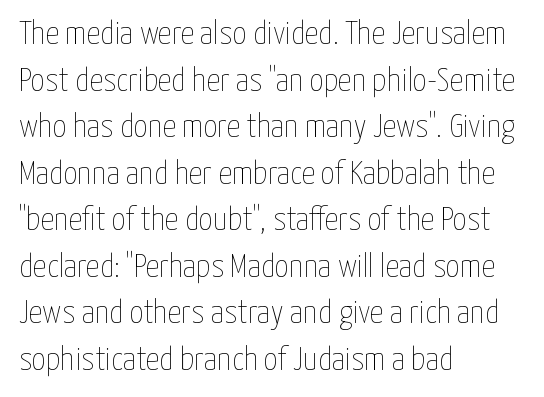
{"italic": "no", "bold": "no", "weight": "thin", "width": "condensed", "stroke_contrast": "low", "x_height": "medium", "monospaced": "no", "underline": "no", "align": "left", "line_spacing": "normal", "line_spacing_ratio": 1.37, "letter_spacing": "normal", "letter_spacing_em": 0.0, "glyph_px": 34}
